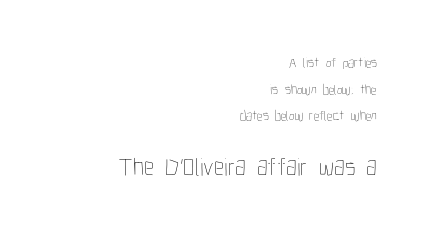
{"italic": "no", "bold": "no", "underline": "no", "align": "right", "line_spacing": "loose", "line_spacing_ratio": 1.9, "letter_spacing": "normal", "letter_spacing_em": 0.0, "larger_block": "second", "size_ratio": 1.79, "glyph_px": 25}
